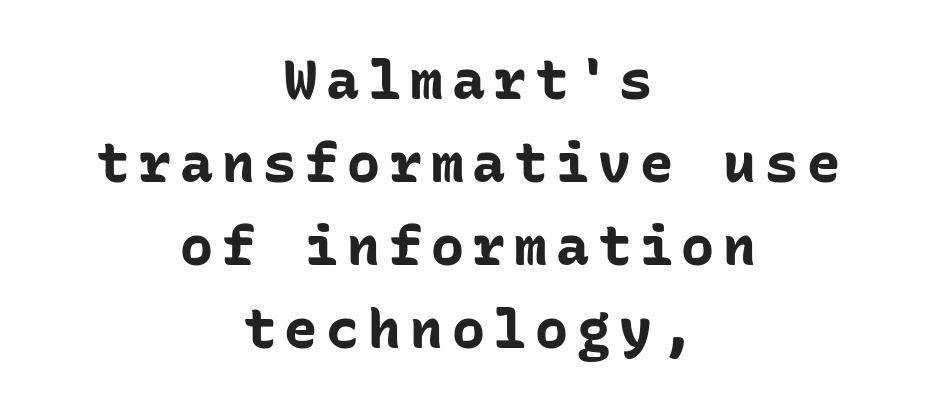
Do the characters align in a grid? Yes, the font is monospaced. Rule under the text: the space is simply empty. Does the type have serifs? No, each stem ends abruptly. The letters stand straight up with perfectly vertical stems. Caption: multi-line text, centered on the measure.
